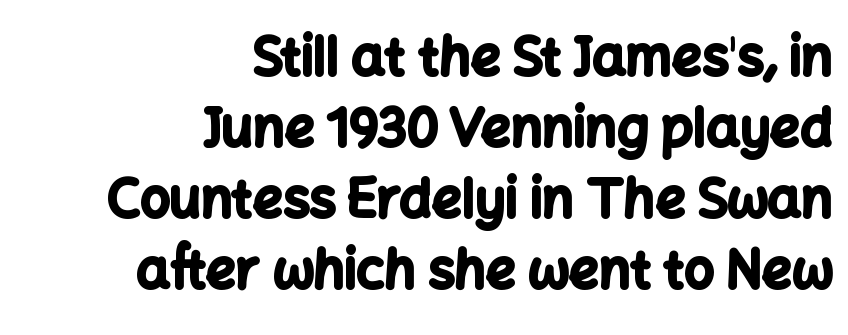
Q: Is the text bold? A: Yes.
Q: Is the text italic (slanted)? A: No, it is upright.
Q: Is the typeface a serif or a sans-serif typeface? A: Sans-serif.
Q: Is the text underlined? A: No.
Q: How is the paragraph aligned? A: Right-aligned.
Q: Is the spacing between letters normal or unusually wide? A: Normal.
Q: Is the spacing between lines tight, normal or loose? A: Normal.
Q: Width (condensed, normal, or wide)? A: Normal.
Q: Stroke contrast? A: Low.
Q: x-height? A: Medium.
Q: Monospaced? A: No.
